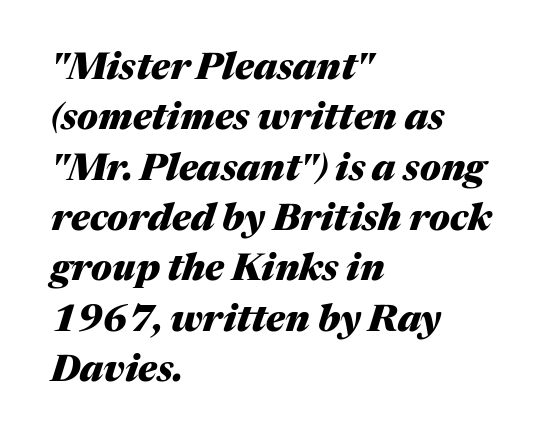
Q: Is the text bold? A: Yes.
Q: Is the text italic (slanted)? A: Yes, it leans right by about 17 degrees.
Q: Is the text underlined? A: No.
Q: How is the paragraph aligned? A: Left-aligned.
Q: Is the spacing between letters normal or unusually wide? A: Normal.
Q: Is the spacing between lines tight, normal or loose? A: Normal.
Q: Width (condensed, normal, or wide)? A: Normal.
Q: Stroke contrast? A: Medium.
Q: x-height? A: Medium.
Q: Monospaced? A: No.
